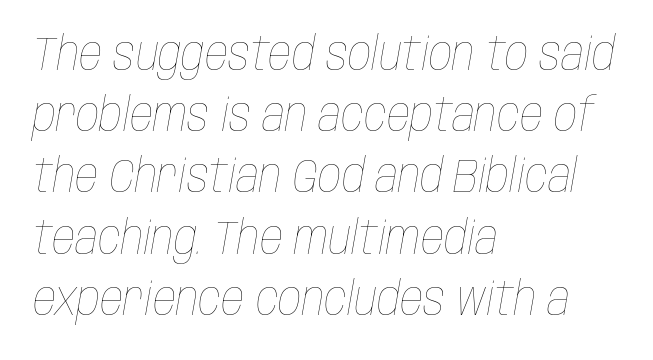
The image shows 46 px thin, condensed type, italic (leaning right); set left-aligned, normal line spacing (1.33x), normal letter spacing, not underlined; low stroke contrast and a large x-height.
